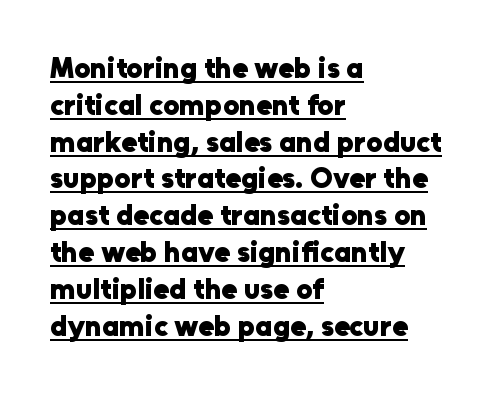
Think of a printed novel: that variable character pitch is what you see here. Vertically, the passage feels balanced, rows spaced as you'd expect. When letters stand straight like this, we call the style roman or upright. Chunky letters — that's bold for sure.
